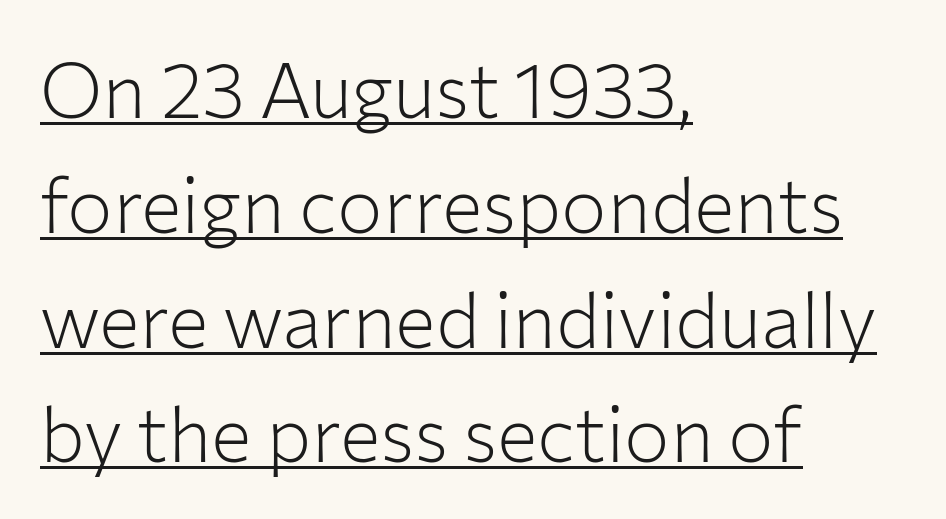
Baseline-to-baseline distance is the conventional proportion of letter height. The weight would be labelled regular, book, light, or lighter still. Emphasis is given by a line drawn under the lettering. The letters advance in unequal steps, a hallmark of proportional type. Observe the absence of serifs on each vertical stroke in this sample.
